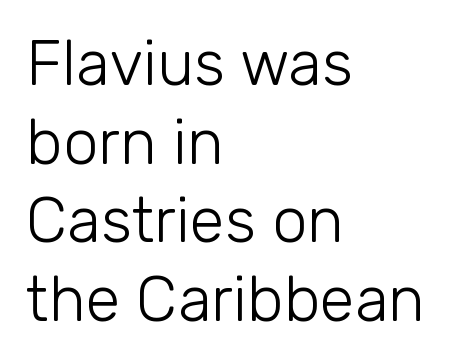
{"serif": "no", "italic": "no", "bold": "no", "weight": "light", "width": "normal", "stroke_contrast": "low", "x_height": "medium", "monospaced": "no", "underline": "no", "align": "left", "line_spacing": "normal", "line_spacing_ratio": 1.25, "letter_spacing": "normal", "letter_spacing_em": 0.0, "glyph_px": 63}
